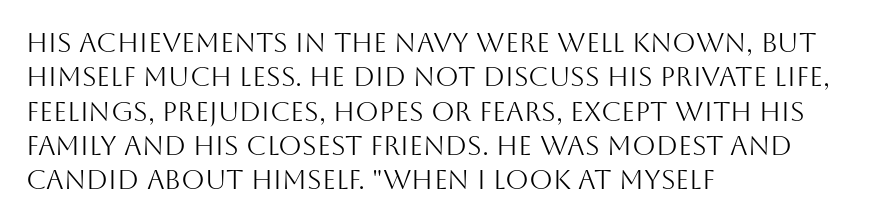
{"italic": "no", "bold": "no", "underline": "no", "align": "left", "line_spacing": "normal", "line_spacing_ratio": 1.27, "letter_spacing": "normal", "letter_spacing_em": 0.0, "glyph_px": 27}
